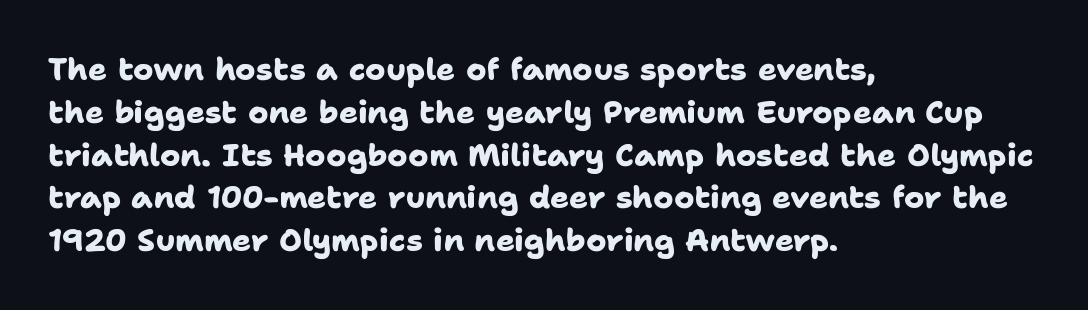
Q: Is the text bold? A: Yes.
Q: Is the typeface a serif or a sans-serif typeface? A: Sans-serif.
Q: Is the text underlined? A: No.
Q: How is the paragraph aligned? A: Left-aligned.
Q: Is the spacing between letters normal or unusually wide? A: Normal.
Q: Is the spacing between lines tight, normal or loose? A: Normal.
Q: Width (condensed, normal, or wide)? A: Normal.
Q: Stroke contrast? A: Low.
Q: x-height? A: Medium.
Q: Monospaced? A: No.
